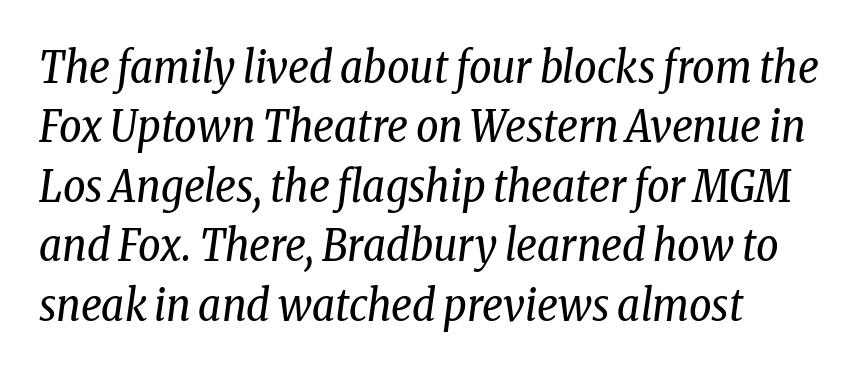
The image shows 44 px regular-weight, condensed serif type, italic (leaning right); set left-aligned, normal line spacing (1.35x), normal letter spacing, not underlined; low stroke contrast and a medium x-height.
